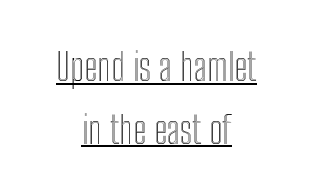
The image shows 38 px condensed type, upright; set centered, normal line spacing (1.65x), normal letter spacing, underlined; a medium x-height.
